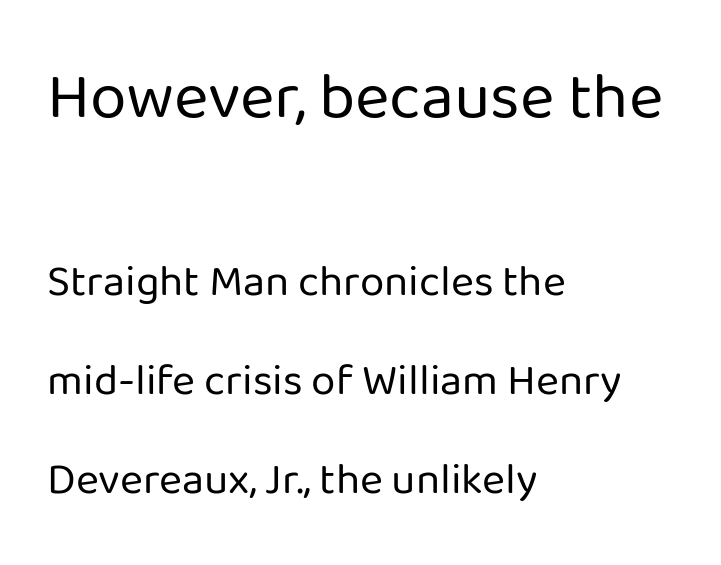
The image shows 66 px regular-weight sans-serif type, upright; set left-aligned, loose line spacing (2.25x), normal letter spacing, not underlined; the first (top) block is 1.5x larger; low stroke contrast and a medium x-height.
